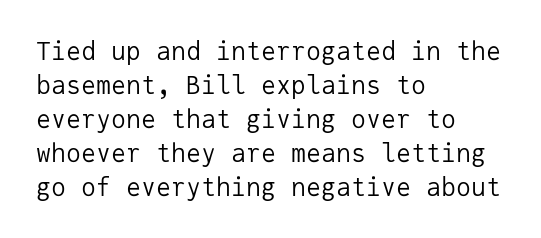
The image shows 25 px text type, upright; set left-aligned, normal line spacing (1.36x), normal letter spacing, not underlined.
